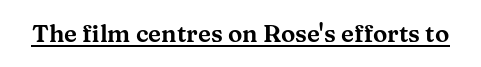
The image shows 24 px text type, upright; set normal letter spacing, underlined.
